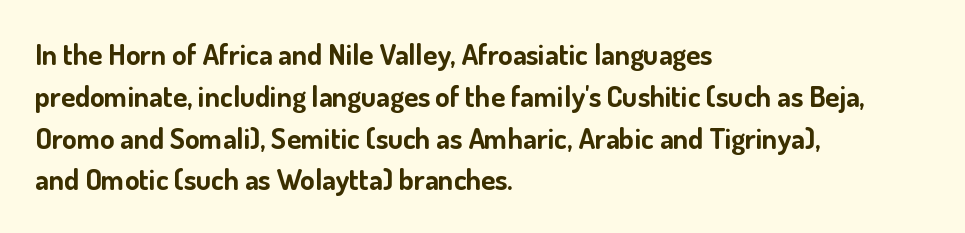
{"serif": "no", "italic": "no", "bold": "yes", "weight": "bold", "width": "normal", "stroke_contrast": "low", "x_height": "small", "monospaced": "no", "underline": "no", "align": "left", "line_spacing": "normal", "line_spacing_ratio": 1.44, "letter_spacing": "normal", "letter_spacing_em": 0.0, "glyph_px": 29}
